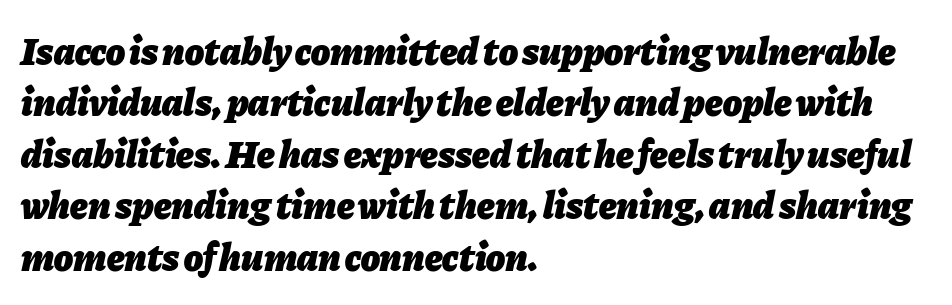
The image shows 39 px heavy type, italic (leaning right); set left-aligned, normal line spacing (1.32x), normal letter spacing, not underlined; low stroke contrast and a medium x-height.
